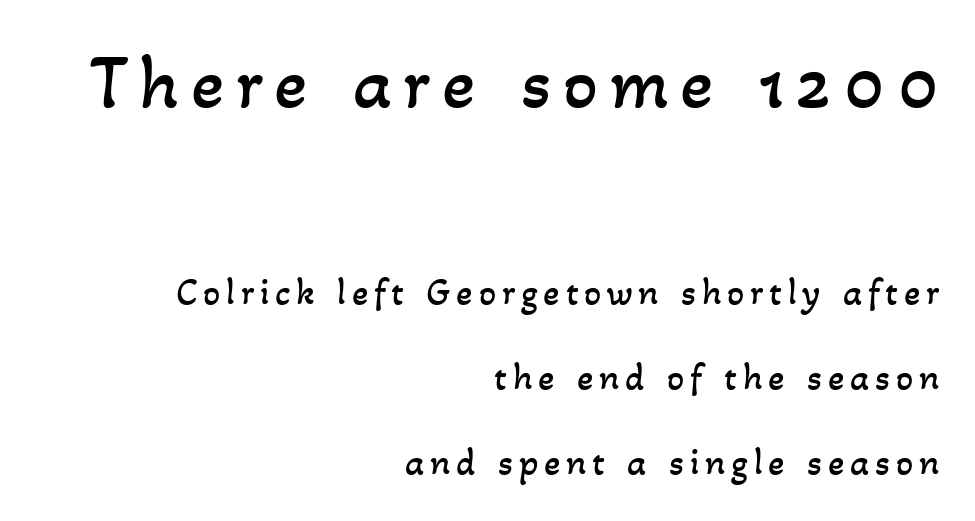
The image shows 77 px regular-weight type; set right-aligned, loose line spacing (2.23x), not underlined; the first (top) block is 2.03x larger; low stroke contrast and a small x-height.
